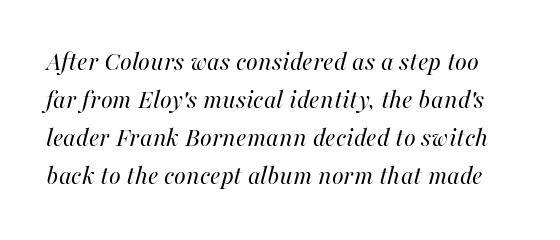
The area under the type is left untouched. The typeface has the unassuming heft of standard copy or less. Looking at the ascenders, they clearly lean. The block of text has a typical density, with ordinary space between rows. This rendering leaves character spacing at its baseline value.
